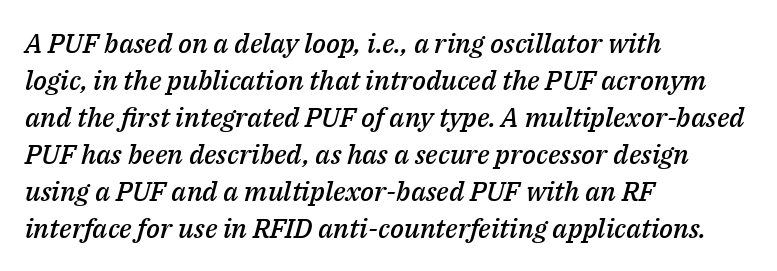
Q: Is the text bold? A: Semi-bold.
Q: Is the text italic (slanted)? A: Yes, it leans right by about 14 degrees.
Q: Is the text underlined? A: No.
Q: How is the paragraph aligned? A: Left-aligned.
Q: Is the spacing between letters normal or unusually wide? A: Normal.
Q: Is the spacing between lines tight, normal or loose? A: Normal.
